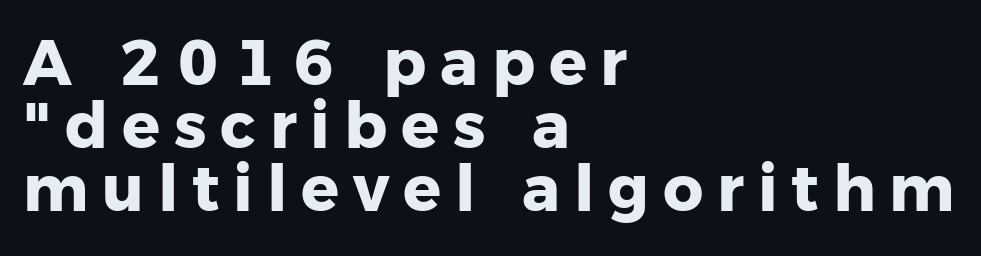
The image shows 63 px heavy sans-serif type, upright; set left-aligned, tight line spacing (1.0x), unusually wide letter spacing (+0.22 em), not underlined; low stroke contrast and a medium x-height.
